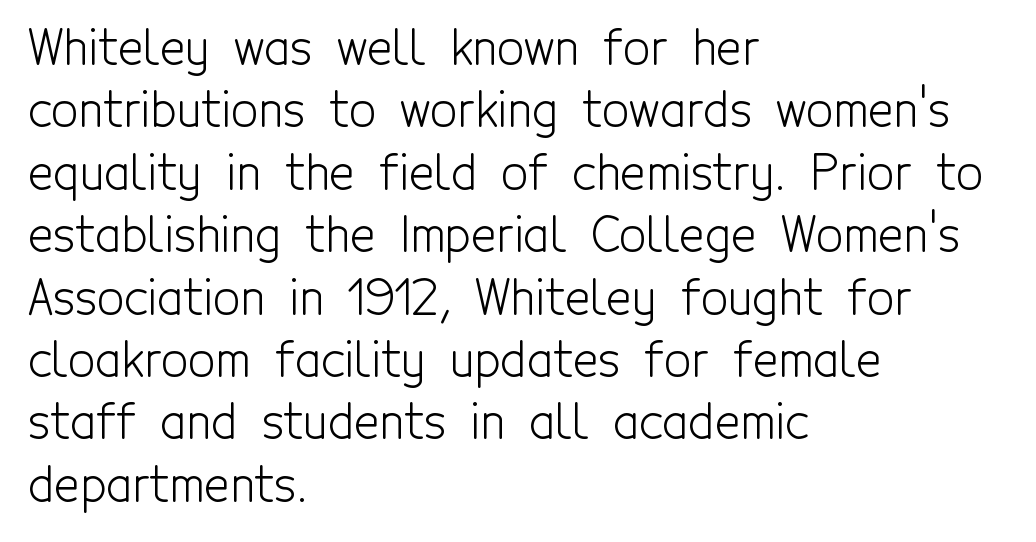
The image shows 48 px light, condensed sans-serif type, upright; set left-aligned, normal line spacing (1.3x), normal letter spacing, not underlined; a medium x-height.
